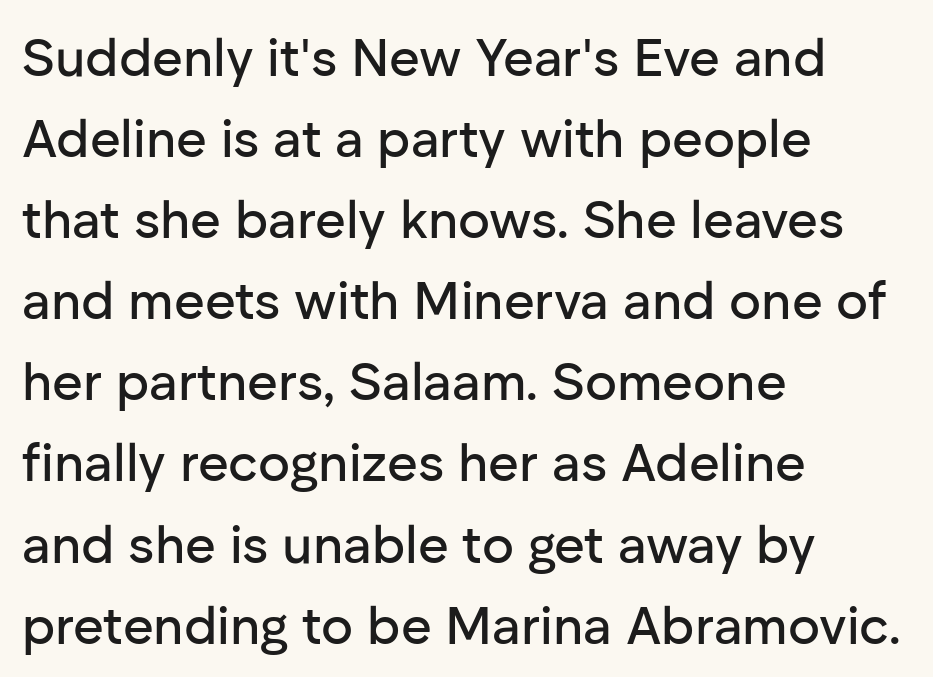
Q: Is the text italic (slanted)? A: No, it is upright.
Q: Is the typeface a serif or a sans-serif typeface? A: Sans-serif.
Q: Is the text underlined? A: No.
Q: How is the paragraph aligned? A: Left-aligned.
Q: Is the spacing between letters normal or unusually wide? A: Normal.
Q: Is the spacing between lines tight, normal or loose? A: Normal.
Q: Width (condensed, normal, or wide)? A: Normal.
Q: Stroke contrast? A: Low.
Q: x-height? A: Medium.
Q: Monospaced? A: No.
